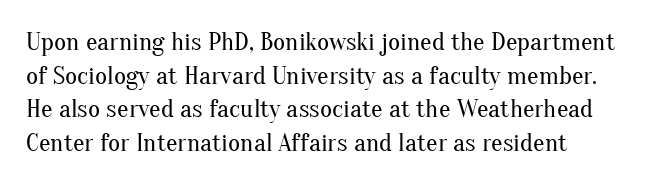
The image shows 26 px text type, upright; set normal line spacing (1.29x), normal letter spacing, not underlined.
